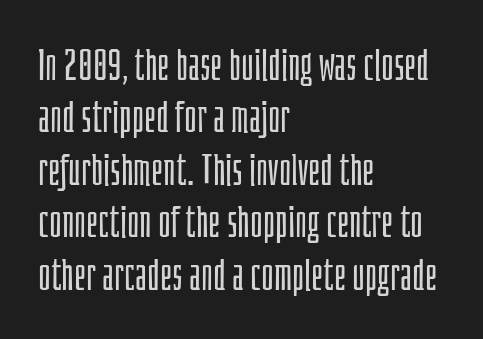
The image shows 43 px light, condensed sans-serif type, upright; set left-aligned, line spacing 1.22x, normal letter spacing, not underlined; low stroke contrast and a large x-height.
